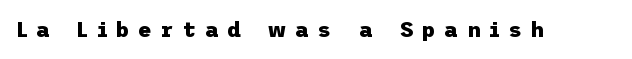
Q: Is the text bold? A: Yes.
Q: Is the text italic (slanted)? A: No, it is upright.
Q: Is the text underlined? A: No.
Q: Is the spacing between letters normal or unusually wide? A: Unusually wide.
